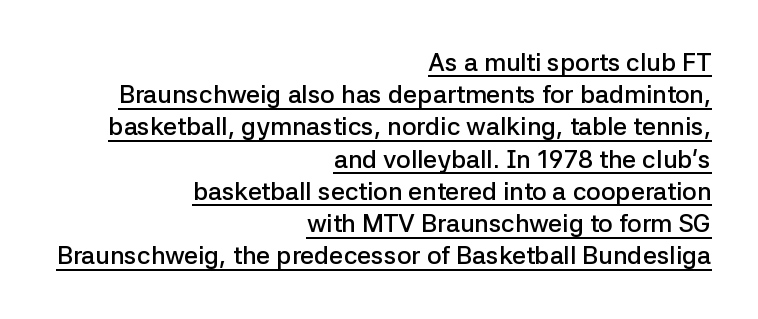
Each line ends at the same right margin while the left side varies. Vertical spacing — default. Descenders here cross a horizontal rule under the line. A semibold gives these letters moderate extra thickness, short of bold.
